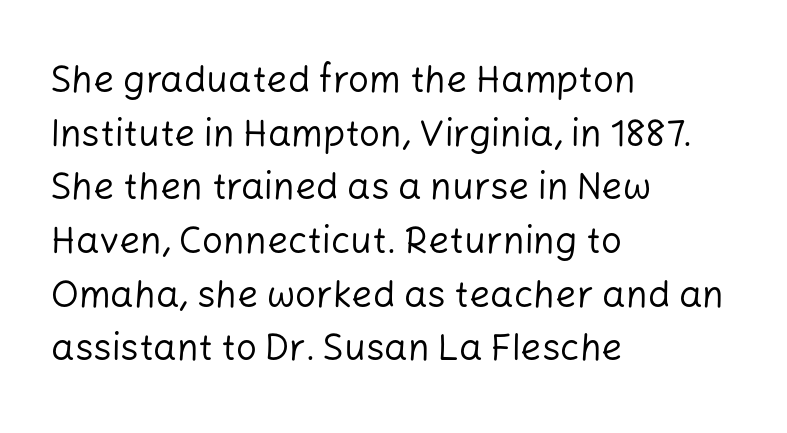
Q: Is the text bold? A: No.
Q: Is the text italic (slanted)? A: No, it is upright.
Q: Is the typeface a serif or a sans-serif typeface? A: Sans-serif.
Q: Is the text underlined? A: No.
Q: How is the paragraph aligned? A: Left-aligned.
Q: Is the spacing between letters normal or unusually wide? A: Normal.
Q: Is the spacing between lines tight, normal or loose? A: Normal.
Q: Width (condensed, normal, or wide)? A: Normal.
Q: Stroke contrast? A: Low.
Q: x-height? A: Medium.
Q: Monospaced? A: No.
